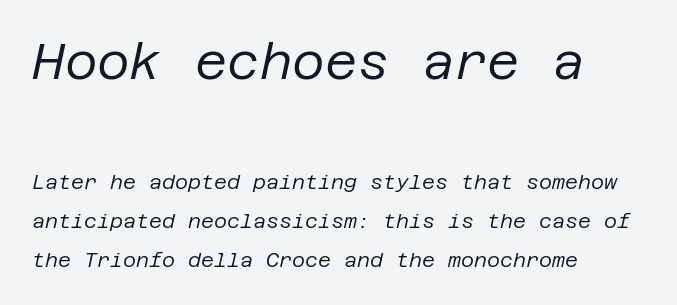
Q: Is the text bold? A: No.
Q: Is the text italic (slanted)? A: Yes, it leans right by about 12 degrees.
Q: Is the text underlined? A: No.
Q: How is the paragraph aligned? A: Left-aligned.
Q: Is the spacing between letters normal or unusually wide? A: Normal.
Q: Is the spacing between lines tight, normal or loose? A: Loose.
Q: Which block of text is set in a larger size, the first (top) or the second (bottom)? A: The first (top) one.
Q: Width (condensed, normal, or wide)? A: Normal.
Q: Stroke contrast? A: Low.
Q: x-height? A: Large.
